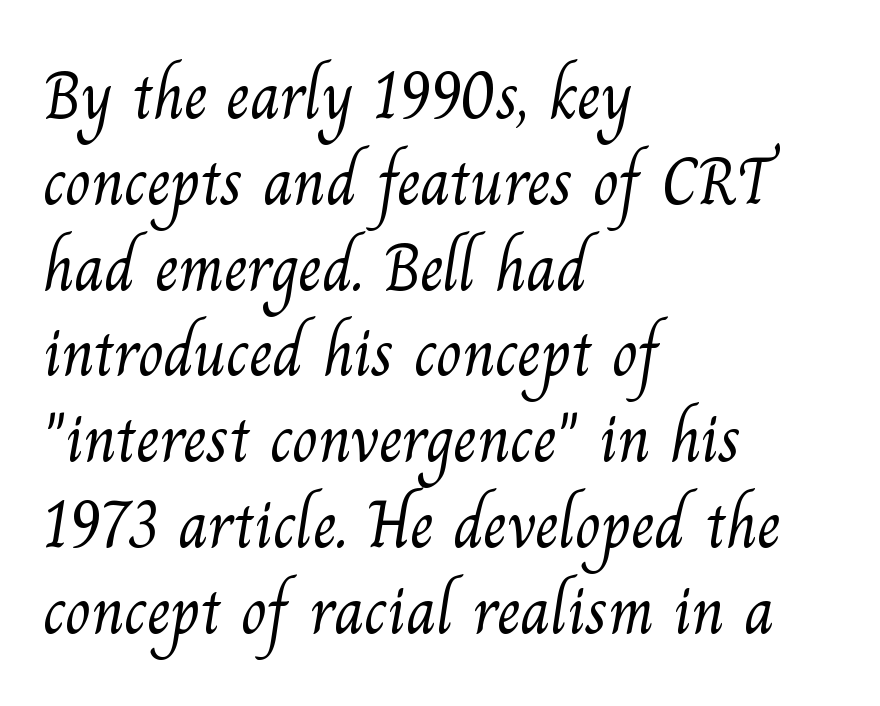
Q: Is the text bold? A: No.
Q: Is the typeface a serif or a sans-serif typeface? A: Serif.
Q: Is the text underlined? A: No.
Q: How is the paragraph aligned? A: Left-aligned.
Q: Is the spacing between letters normal or unusually wide? A: Normal.
Q: Is the spacing between lines tight, normal or loose? A: Normal.
Q: Width (condensed, normal, or wide)? A: Normal.
Q: Stroke contrast? A: Medium.
Q: x-height? A: Small.
Q: Monospaced? A: No.
